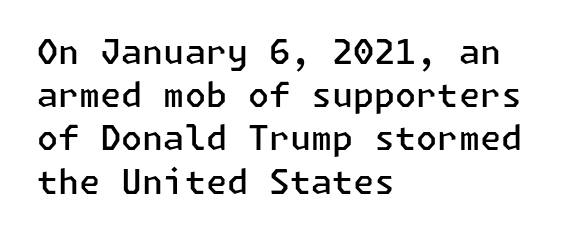
Q: Is the text bold? A: Semi-bold.
Q: Is the text italic (slanted)? A: No, it is upright.
Q: Is the typeface a serif or a sans-serif typeface? A: Sans-serif.
Q: Is the text underlined? A: No.
Q: How is the paragraph aligned? A: Left-aligned.
Q: Is the spacing between letters normal or unusually wide? A: Normal.
Q: Is the spacing between lines tight, normal or loose? A: Normal.
Q: Width (condensed, normal, or wide)? A: Normal.
Q: Stroke contrast? A: Low.
Q: x-height? A: Medium.
